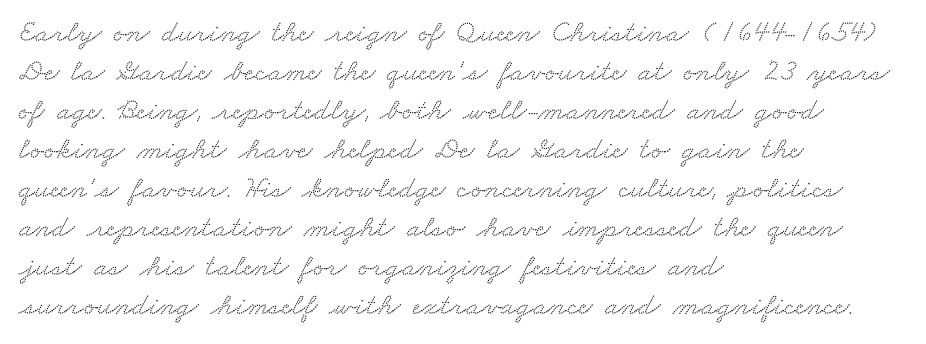
{"width": "wide", "stroke_contrast": "low", "x_height": "small", "monospaced": "no", "underline": "no", "align": "left", "line_spacing": "normal", "line_spacing_ratio": 1.26, "letter_spacing": "normal", "letter_spacing_em": 0.0, "glyph_px": 31}
